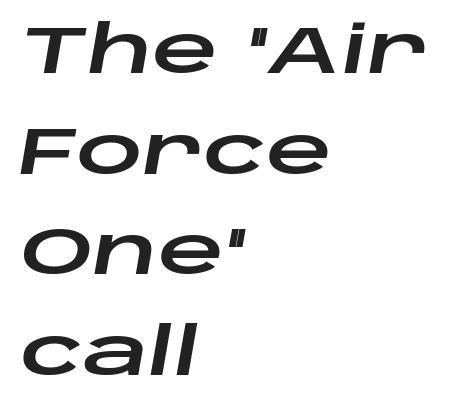
{"italic": "yes", "lean": "right", "slant_degrees": 10, "width": "wide", "stroke_contrast": "low", "x_height": "large", "monospaced": "no", "underline": "no", "align": "left", "line_spacing": "normal", "line_spacing_ratio": 1.55, "letter_spacing": "normal", "letter_spacing_em": 0.0, "glyph_px": 65}
